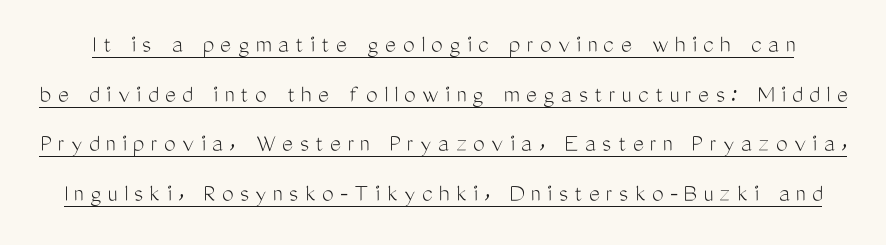
Stroke thickness stays within the range of a standard reading face or lighter. Every character sits straight up, as roman type does. Leading is clearly above the norm, producing a sparse column. A typographer would call this underscored text.
